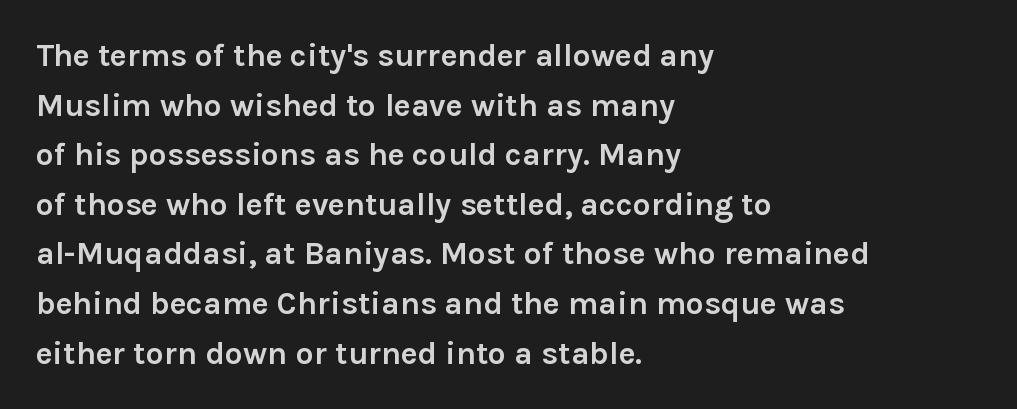
Q: Is the text bold? A: Yes.
Q: Is the text italic (slanted)? A: No, it is upright.
Q: Is the typeface a serif or a sans-serif typeface? A: Sans-serif.
Q: Is the text underlined? A: No.
Q: How is the paragraph aligned? A: Left-aligned.
Q: Is the spacing between letters normal or unusually wide? A: Normal.
Q: Is the spacing between lines tight, normal or loose? A: Normal.
Q: Width (condensed, normal, or wide)? A: Normal.
Q: x-height? A: Medium.
Q: Monospaced? A: No.
